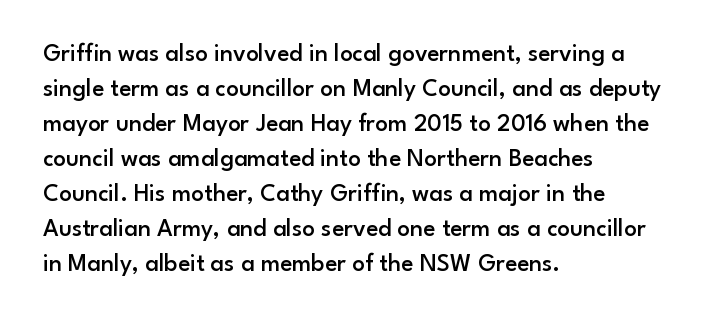
The image shows 25 px text type, upright; set left-aligned, normal line spacing (1.4x), normal letter spacing, not underlined.
